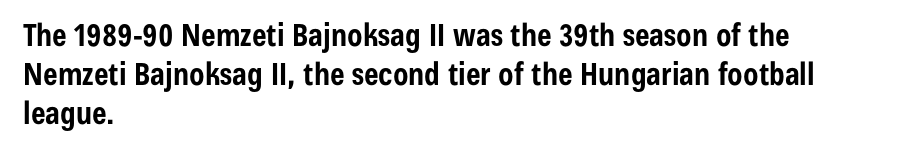
The image shows 31 px bold, condensed sans-serif type, upright; set left-aligned, normal line spacing (1.26x), normal letter spacing, not underlined; low stroke contrast and a medium x-height.
